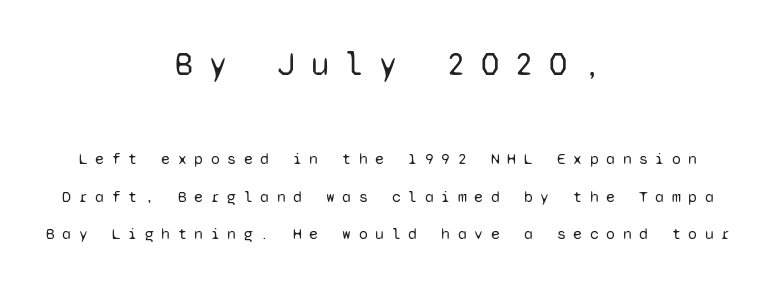
The image shows 33 px regular-weight sans-serif type, upright, monospaced; set centered, loose line spacing (2.37x), unusually wide letter spacing (+0.48 em), not underlined; the first (top) block is 2.06x larger; low stroke contrast and a medium x-height.
